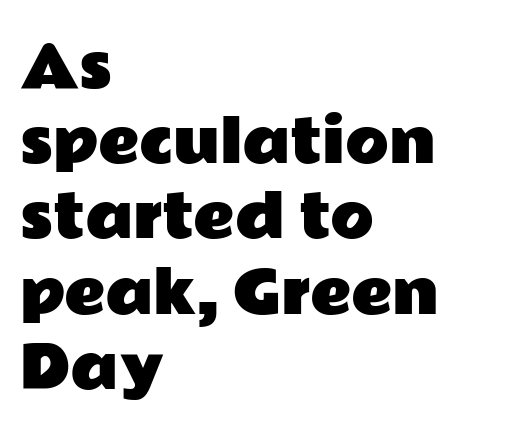
The image shows 57 px wide sans-serif type, upright; set left-aligned, normal line spacing (1.32x), normal letter spacing, not underlined; low stroke contrast and a medium x-height.
